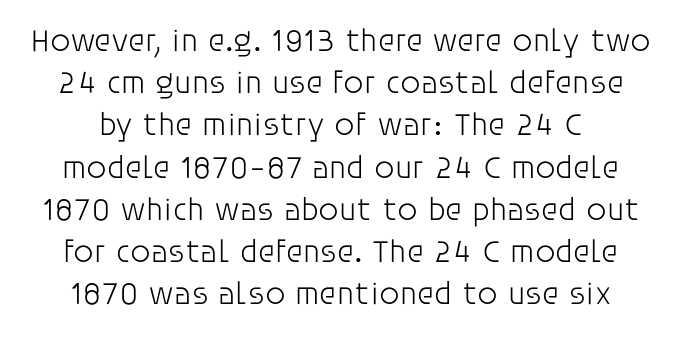
The gaps between neighbouring characters are ordinary and unremarkable. The passage shown is not underscored anywhere. Is this a fixed-width face? No — the glyphs have proportional, varying widths. Observe the absence of serifs on each vertical stroke in this sample.
